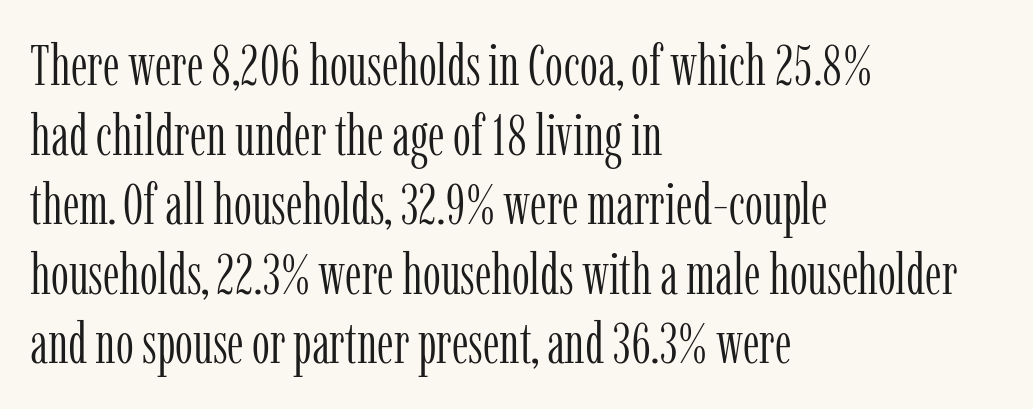
{"serif": "yes", "italic": "no", "bold": "no", "weight": "light", "width": "condensed", "stroke_contrast": "low", "x_height": "medium", "monospaced": "no", "underline": "no", "align": "left", "line_spacing_ratio": 1.22, "letter_spacing": "normal", "letter_spacing_em": 0.0, "glyph_px": 57}
